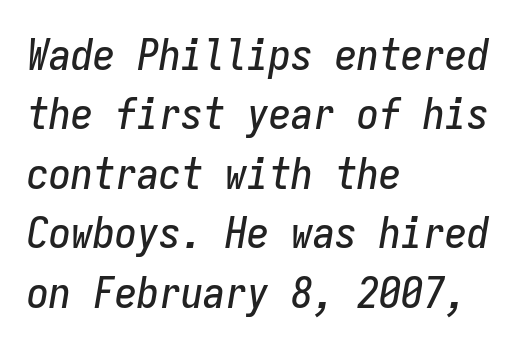
{"italic": "yes", "lean": "right", "slant_degrees": 9, "width": "condensed", "stroke_contrast": "low", "x_height": "medium", "monospaced": "yes", "underline": "no", "align": "left", "line_spacing": "normal", "line_spacing_ratio": 1.35, "letter_spacing": "normal", "letter_spacing_em": 0.0, "glyph_px": 44}
